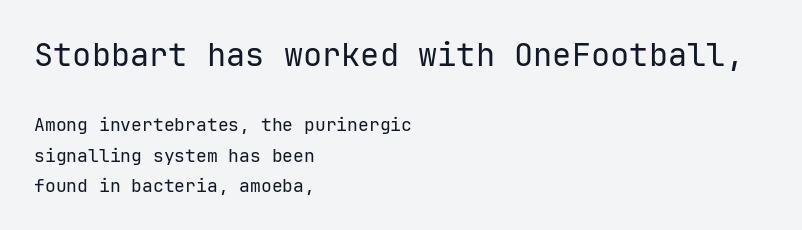
The image shows 32 px regular-weight sans-serif type, upright, monospaced; set left-aligned, normal line spacing (1.68x), normal letter spacing, not underlined; the first (top) block is 1.78x larger; low stroke contrast and a medium x-height.
